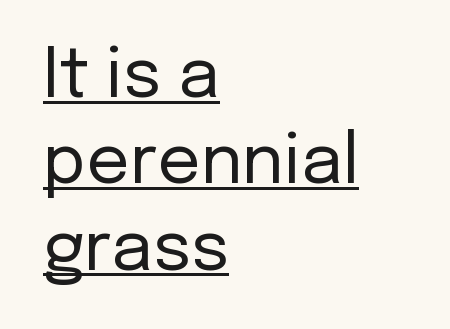
{"serif": "no", "italic": "no", "bold": "no", "weight": "regular", "width": "normal", "stroke_contrast": "low", "x_height": "medium", "monospaced": "no", "underline": "yes", "align": "left", "line_spacing": "normal", "line_spacing_ratio": 1.27, "letter_spacing": "normal", "letter_spacing_em": 0.0, "glyph_px": 68}
